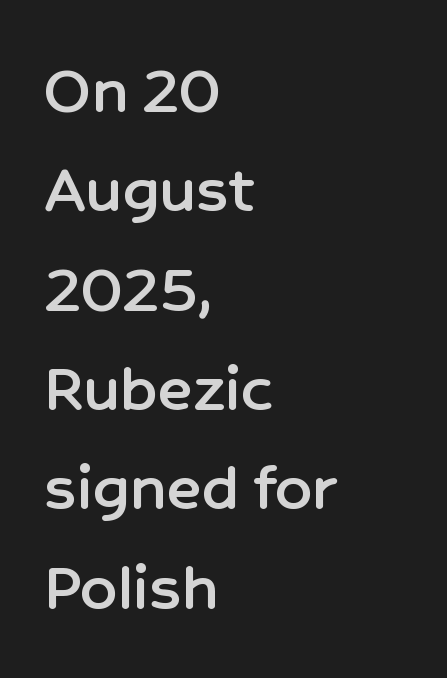
The image shows 72 px sans-serif type, upright; set left-aligned, normal line spacing (1.38x), normal letter spacing, not underlined; low stroke contrast and a medium x-height.
